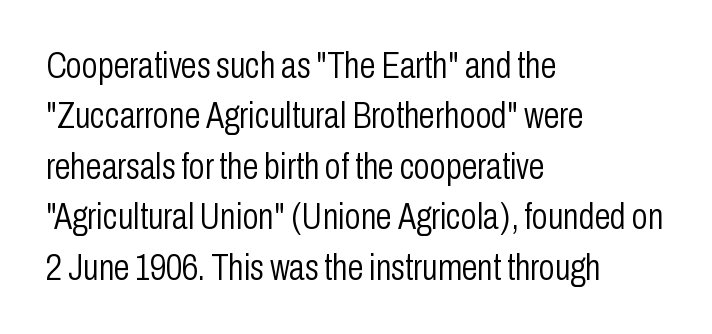
Unmarked baselines from the first word to the last. In terms of letterspacing, this is plain default setting. The characters are drawn with everyday or finer stroke widths. The face used here is proportionally spaced, like ordinary book or web type.
